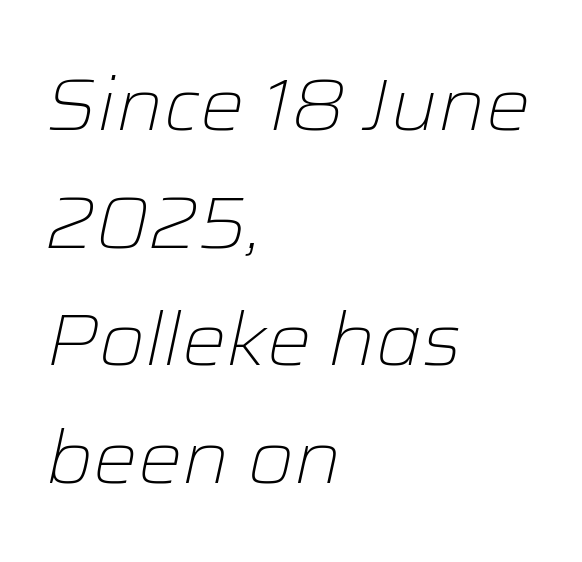
Q: Is the text bold? A: No.
Q: Is the text italic (slanted)? A: Yes, it leans right by about 12 degrees.
Q: Is the text underlined? A: No.
Q: How is the paragraph aligned? A: Left-aligned.
Q: Is the spacing between letters normal or unusually wide? A: Normal.
Q: Is the spacing between lines tight, normal or loose? A: Normal.
Q: Width (condensed, normal, or wide)? A: Normal.
Q: Stroke contrast? A: Low.
Q: x-height? A: Medium.
Q: Monospaced? A: No.
